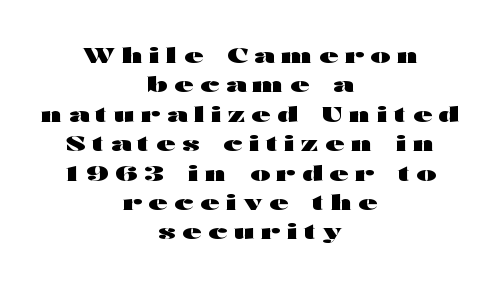
The image shows 21 px bold type, upright; set centered, normal line spacing (1.4x), unusually wide letter spacing (+0.32 em), not underlined.
